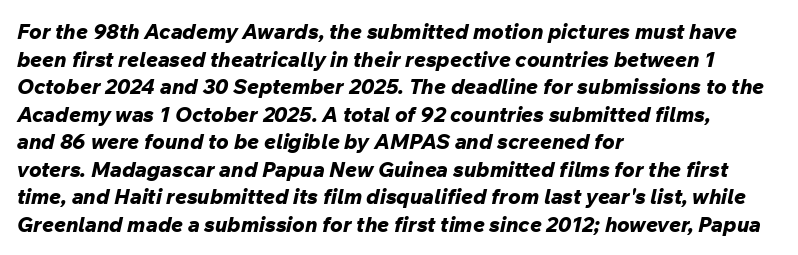
Q: Is the text bold? A: Yes.
Q: Is the text italic (slanted)? A: Yes, it leans right by about 12 degrees.
Q: Is the text underlined? A: No.
Q: How is the paragraph aligned? A: Left-aligned.
Q: Is the spacing between letters normal or unusually wide? A: Normal.
Q: Is the spacing between lines tight, normal or loose? A: Normal.
